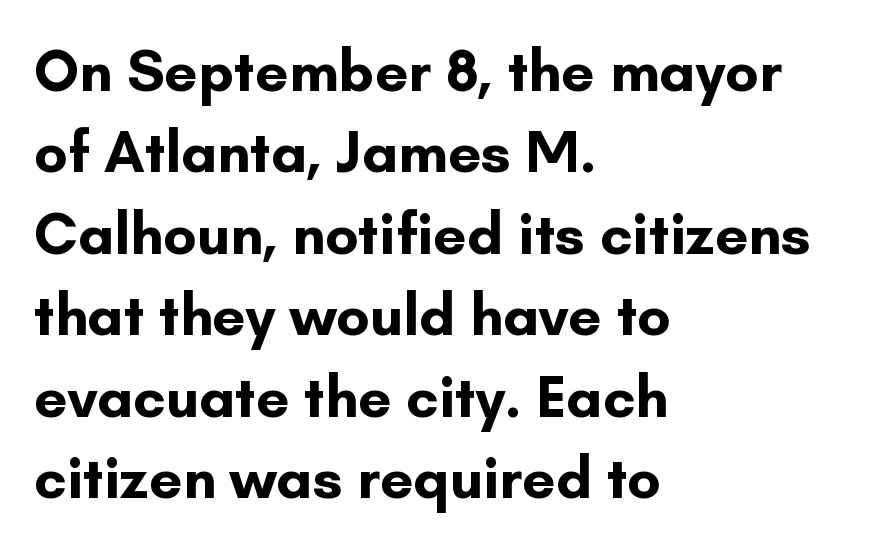
Heavy, bold letterforms. The specimen omits any rule beneath the text block's lines. Ascenders rise straight up at ninety degrees. Observe the ordinary spacing: letters are neighbours, not strangers. Reading down the block, your eye returns to a fixed left position each line.
